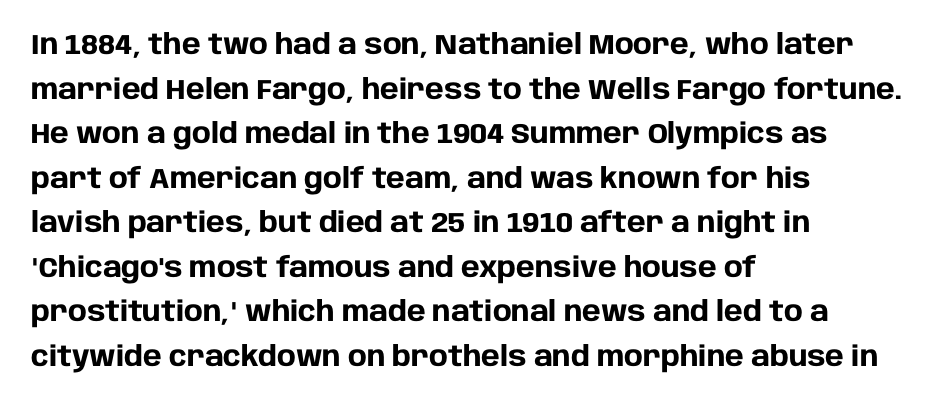
Q: Is the text bold? A: Yes.
Q: Is the text italic (slanted)? A: No, it is upright.
Q: Is the typeface a serif or a sans-serif typeface? A: Sans-serif.
Q: Is the text underlined? A: No.
Q: How is the paragraph aligned? A: Left-aligned.
Q: Is the spacing between letters normal or unusually wide? A: Normal.
Q: Is the spacing between lines tight, normal or loose? A: Normal.
Q: Width (condensed, normal, or wide)? A: Normal.
Q: Stroke contrast? A: Low.
Q: x-height? A: Large.
Q: Monospaced? A: No.
